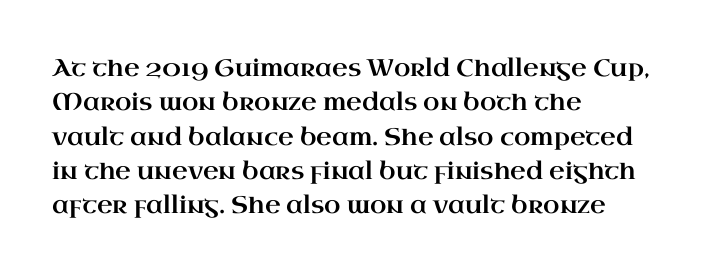
Q: Is the text italic (slanted)? A: No, it is upright.
Q: Is the text underlined? A: No.
Q: How is the paragraph aligned? A: Left-aligned.
Q: Is the spacing between letters normal or unusually wide? A: Normal.
Q: Is the spacing between lines tight, normal or loose? A: Normal.
